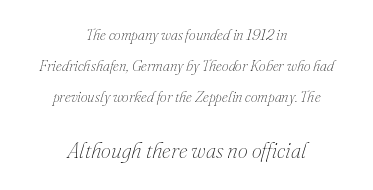
The rendering enlarges the type as you move from the upper chunk to the lower. Anything drawn beneath the words? Only blank space. Observe the ordinary spacing: letters are neighbours, not strangers. Horizontally, the lines are justified to the midpoint only. Does the lettering tilt? It does — this is italic. No heavy texture on the line: the type isn't bold.
